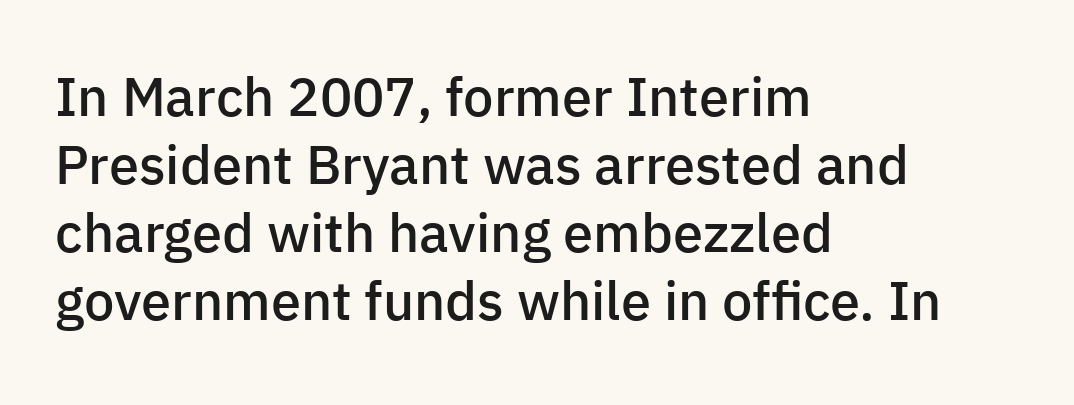
Q: Is the text bold? A: Semi-bold.
Q: Is the text italic (slanted)? A: No, it is upright.
Q: Is the typeface a serif or a sans-serif typeface? A: Sans-serif.
Q: Is the text underlined? A: No.
Q: How is the paragraph aligned? A: Left-aligned.
Q: Is the spacing between letters normal or unusually wide? A: Normal.
Q: Is the spacing between lines tight, normal or loose? A: Normal.
Q: Width (condensed, normal, or wide)? A: Normal.
Q: Stroke contrast? A: Low.
Q: x-height? A: Medium.
Q: Monospaced? A: No.
